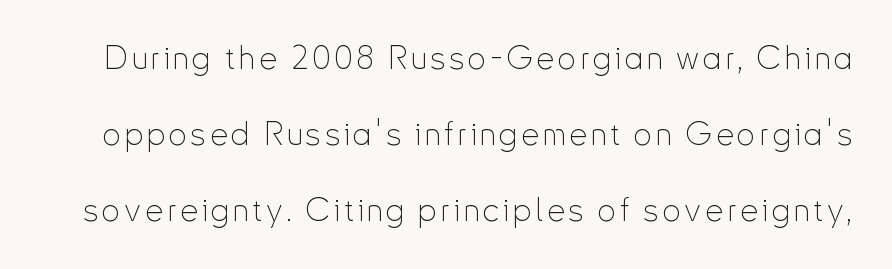
Check the space under the baseline: it is left empty. Compared with a typical body face, this is equally light or lighter still. The font family rendered here belongs to the sans-serif group. Spacing verdict: proportional, widths tailored to each character. Does the lettering tilt? It doesn't — this is upright.
